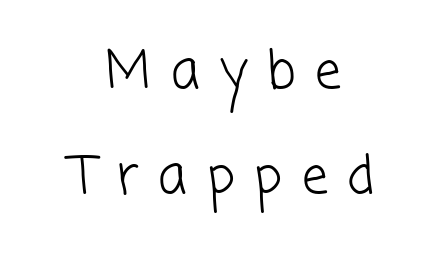
Q: Is the text bold? A: No.
Q: Is the typeface a serif or a sans-serif typeface? A: Sans-serif.
Q: Is the text underlined? A: No.
Q: How is the paragraph aligned? A: Centered.
Q: Is the spacing between letters normal or unusually wide? A: Unusually wide.
Q: Is the spacing between lines tight, normal or loose? A: Loose.
Q: Width (condensed, normal, or wide)? A: Normal.
Q: Stroke contrast? A: Low.
Q: x-height? A: Medium.
Q: Monospaced? A: No.
